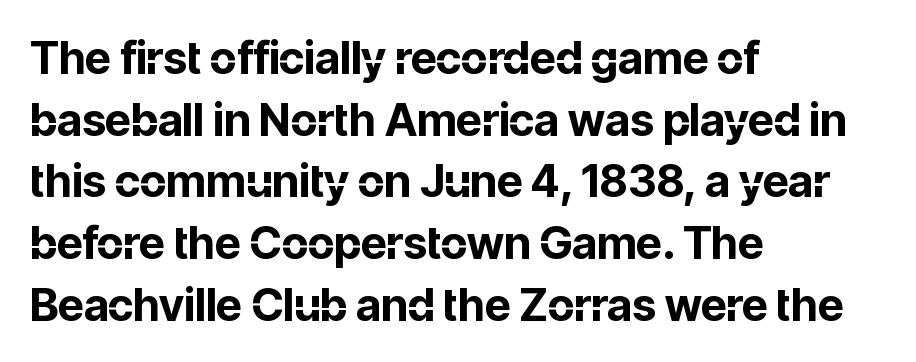
Q: Is the text bold? A: Yes.
Q: Is the text italic (slanted)? A: No, it is upright.
Q: Is the typeface a serif or a sans-serif typeface? A: Sans-serif.
Q: Is the text underlined? A: No.
Q: How is the paragraph aligned? A: Left-aligned.
Q: Is the spacing between letters normal or unusually wide? A: Normal.
Q: Is the spacing between lines tight, normal or loose? A: Normal.
Q: Width (condensed, normal, or wide)? A: Normal.
Q: Stroke contrast? A: Low.
Q: x-height? A: Medium.
Q: Monospaced? A: No.
